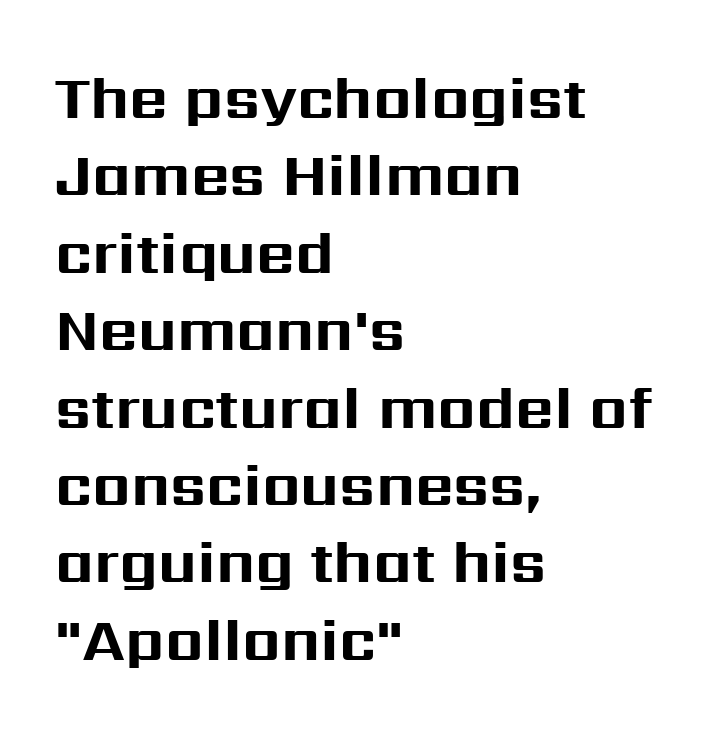
The image shows 60 px bold sans-serif type, upright; set left-aligned, normal line spacing (1.29x), normal letter spacing, not underlined; medium stroke contrast and a medium x-height.
